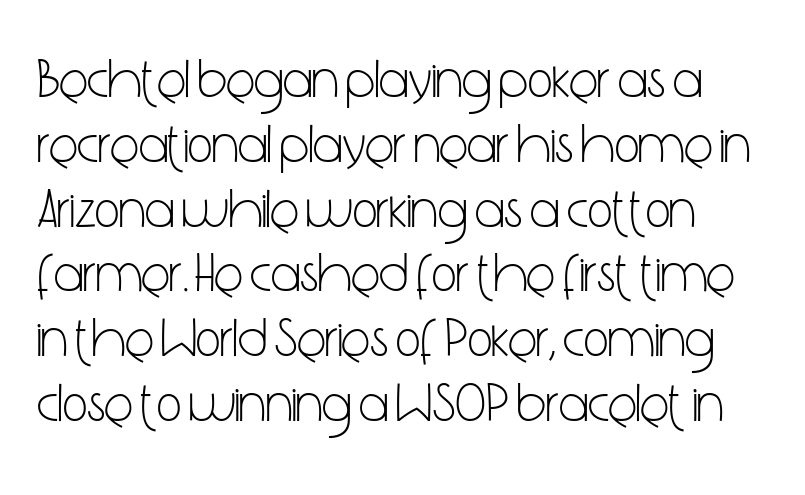
Is there any slant? The stems are plumb. Stroke thickness stays within the range of a standard reading face or lighter. Proportional: the letters do not fall into vertical columns. Nothing unusual about the tracking: characters are spaced as the font intends. Quick note: underline off. The face used here is a sans, in the tradition of grotesques and geometrics.
